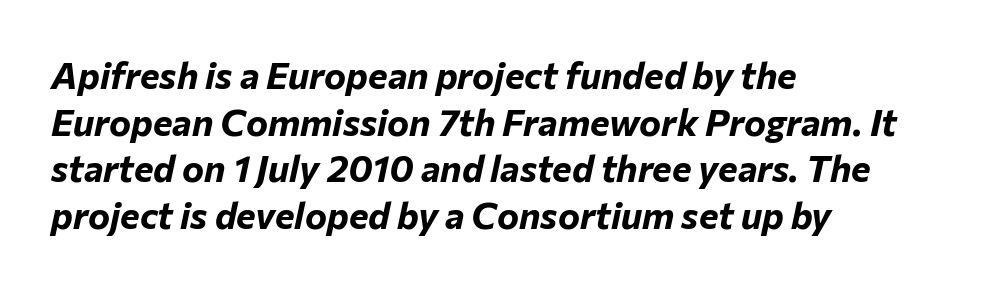
Q: Is the text bold? A: Yes.
Q: Is the text italic (slanted)? A: Yes, it leans right by about 12 degrees.
Q: Is the text underlined? A: No.
Q: How is the paragraph aligned? A: Left-aligned.
Q: Is the spacing between letters normal or unusually wide? A: Normal.
Q: Is the spacing between lines tight, normal or loose? A: Normal.
Q: Width (condensed, normal, or wide)? A: Normal.
Q: Stroke contrast? A: Low.
Q: x-height? A: Medium.
Q: Monospaced? A: No.
